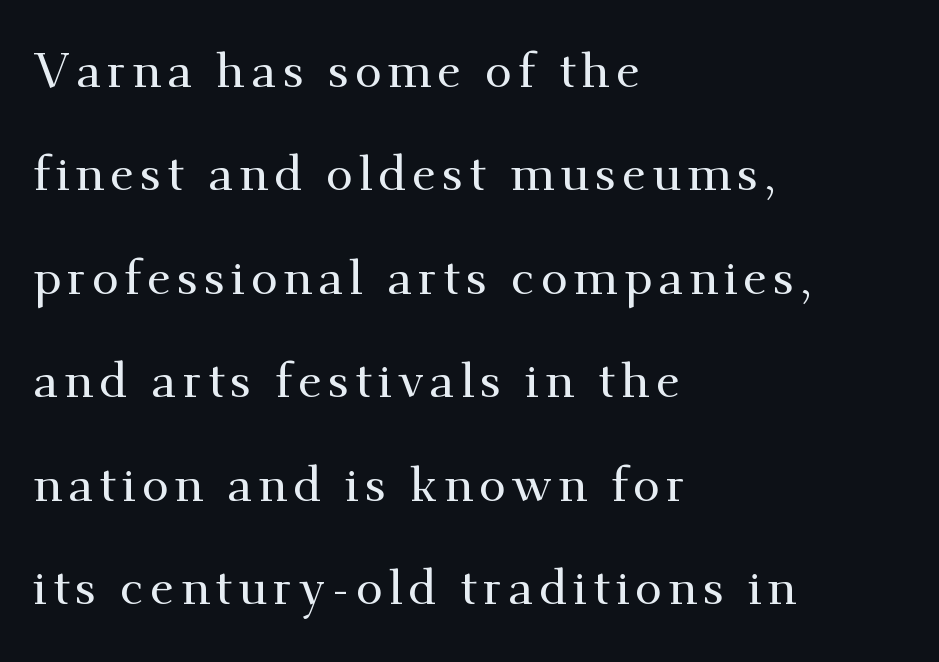
{"serif": "yes", "italic": "no", "width": "normal", "stroke_contrast": "medium", "x_height": "small", "monospaced": "no", "underline": "no", "align": "left", "line_spacing": "loose", "line_spacing_ratio": 2.11, "glyph_px": 49}
